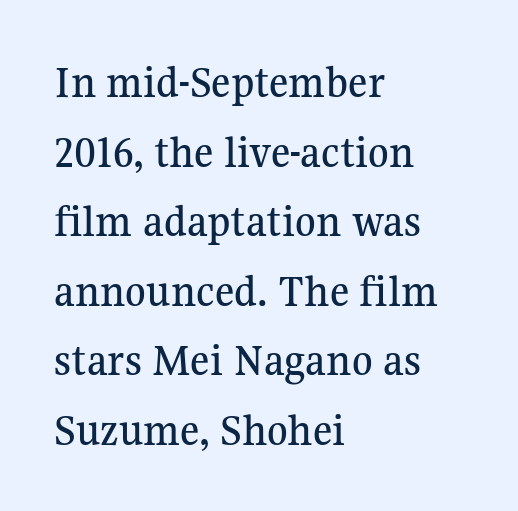
The paragraph has a hard left edge and a soft right edge. The line-height multiplier appears to be the usual default. Nobody drew a line under any word here. The face used here is proportionally spaced, like ordinary book or web type. Characters follow at the spacing the type designer built in. When letters stand straight like this, we call the style roman or upright.
